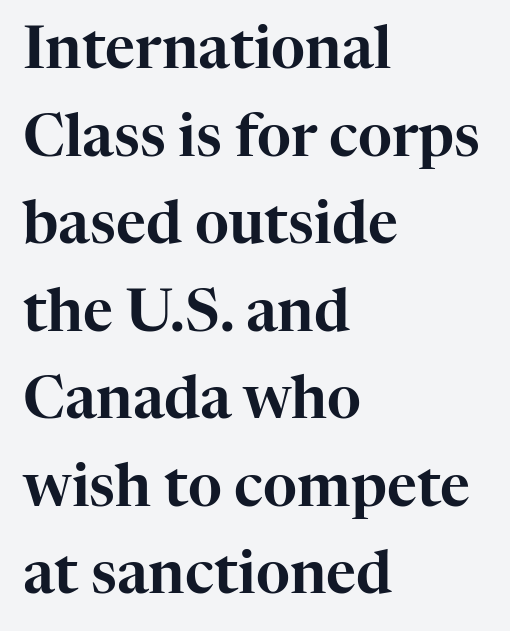
{"serif": "yes", "italic": "no", "width": "normal", "stroke_contrast": "high", "x_height": "medium", "monospaced": "no", "underline": "no", "align": "left", "line_spacing": "normal", "line_spacing_ratio": 1.51, "letter_spacing": "normal", "letter_spacing_em": 0.0, "glyph_px": 58}
